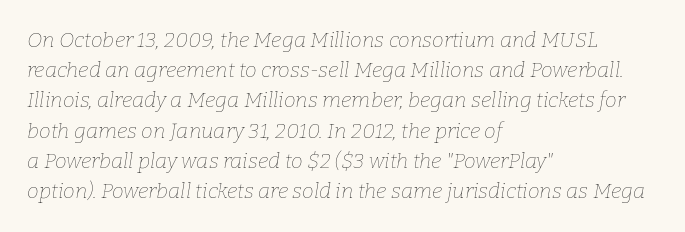
Q: Is the text bold? A: No.
Q: Is the text italic (slanted)? A: Yes, it leans right by about 9 degrees.
Q: Is the text underlined? A: No.
Q: How is the paragraph aligned? A: Left-aligned.
Q: Is the spacing between letters normal or unusually wide? A: Normal.
Q: Is the spacing between lines tight, normal or loose? A: Normal.
